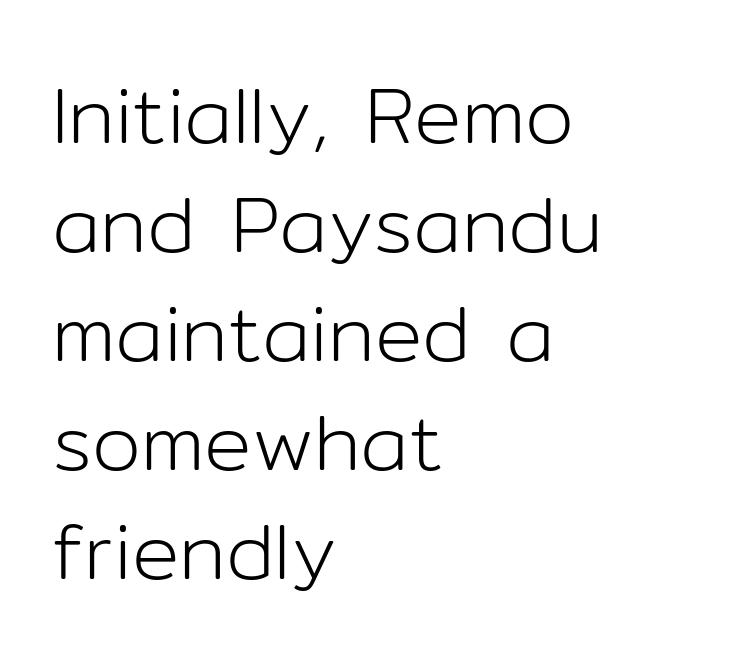
The image shows 79 px light sans-serif type, upright; set left-aligned, normal line spacing (1.38x), normal letter spacing, not underlined; low stroke contrast and a medium x-height.
